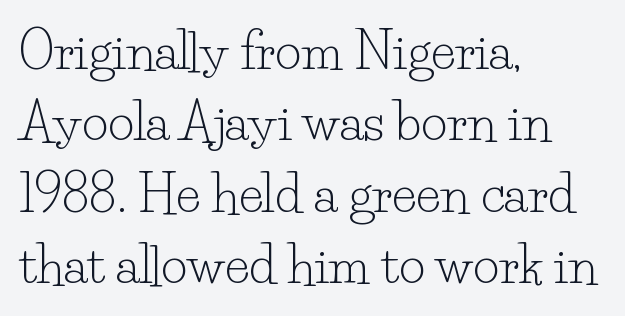
The image shows 51 px light serif type, upright; set left-aligned, normal line spacing (1.4x), normal letter spacing, not underlined; low stroke contrast and a small x-height.
